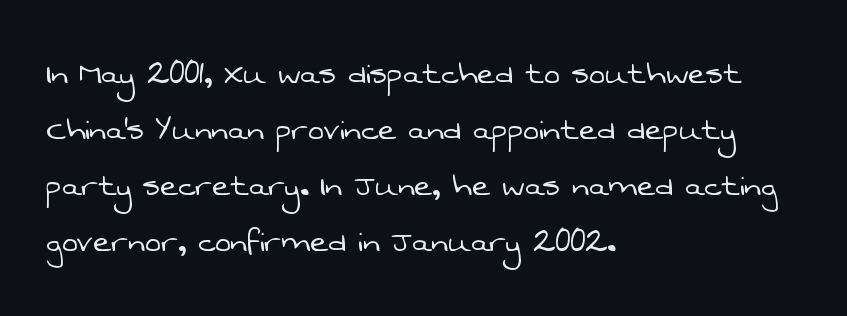
Default kerning and tracking; the words read as compact shapes. This sample uses a sans-serif face. The space between consecutive lines is moderate. Ink coverage per letter is moderate at most. Is this a fixed-width face? No — the glyphs have proportional, varying widths. A bare baseline throughout the passage.
